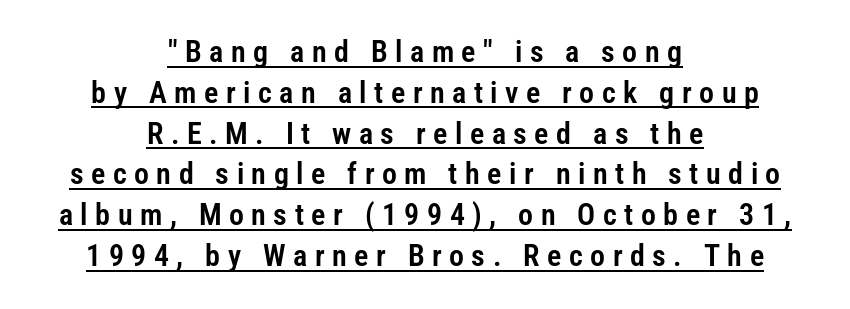
The axis of the letterforms is exactly vertical. The rag falls on both sides of this text block equally. What stands out about the letter spacing? Its width — letters are far apart. Like a heading marked for emphasis, these lines bear an underscore.
